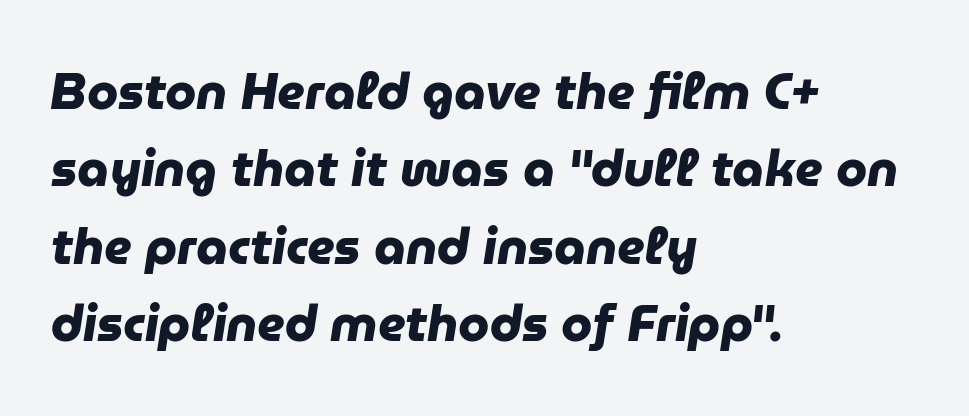
The image shows 50 px heavy sans-serif type; set left-aligned, normal line spacing (1.55x), normal letter spacing, not underlined; low stroke contrast and a medium x-height.
